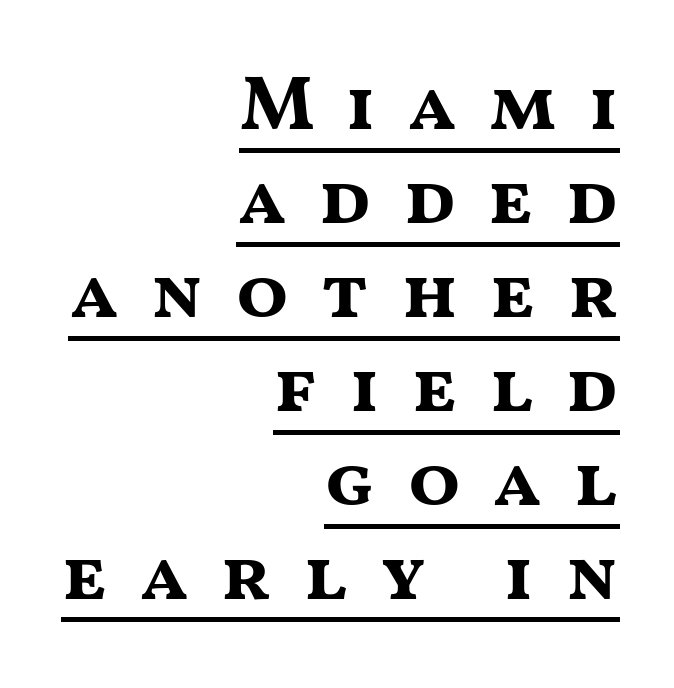
The image shows 77 px bold, wide sans-serif type, upright; set right-aligned, line spacing 1.22x, unusually wide letter spacing (+0.4 em), underlined; medium stroke contrast and a medium x-height.
